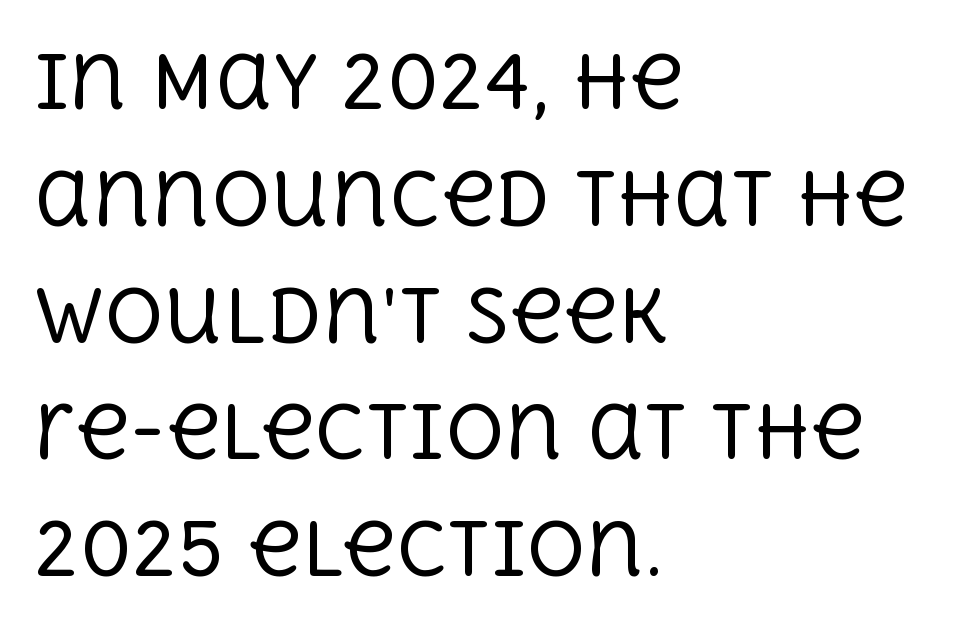
Q: Is the text bold? A: No.
Q: Is the text italic (slanted)? A: No, it is upright.
Q: Is the typeface a serif or a sans-serif typeface? A: Serif.
Q: Is the text underlined? A: No.
Q: How is the paragraph aligned? A: Left-aligned.
Q: Is the spacing between letters normal or unusually wide? A: Normal.
Q: Is the spacing between lines tight, normal or loose? A: Normal.
Q: Width (condensed, normal, or wide)? A: Normal.
Q: x-height? A: Large.
Q: Monospaced? A: No.
